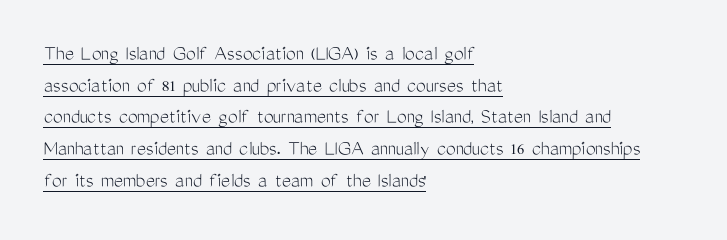
All the whitespace from short lines collects on the right. The font's upright variant was chosen for this text. Observe the ordinary spacing: letters are neighbours, not strangers. This reads as an unemphasized weight, regular at the heaviest.
